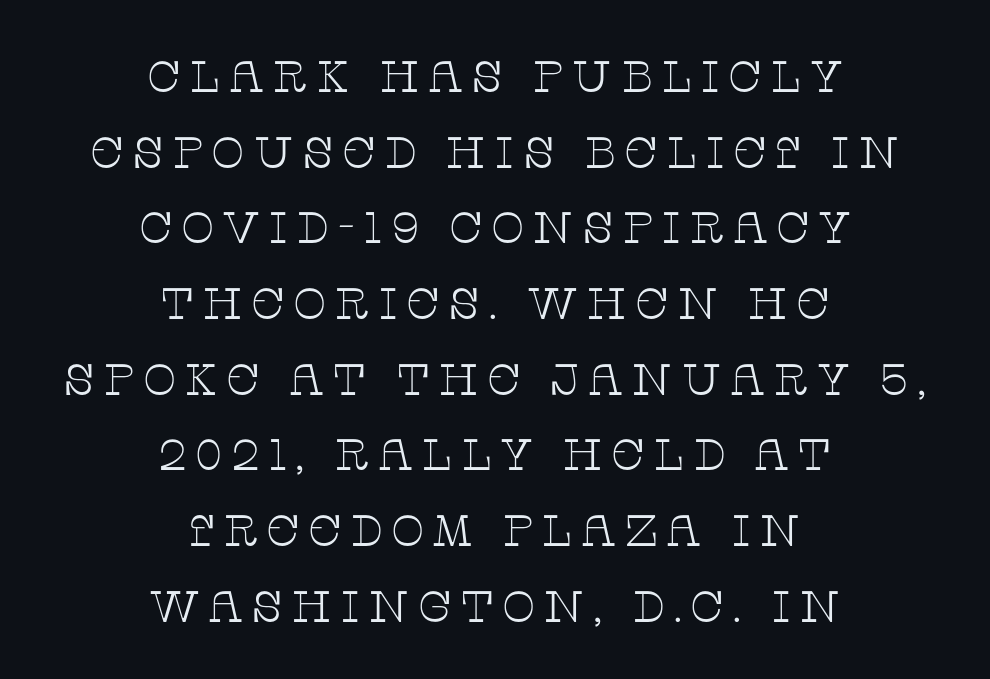
{"serif": "yes", "italic": "no", "bold": "no", "weight": "thin", "width": "wide", "stroke_contrast": "low", "x_height": "large", "monospaced": "no", "underline": "no", "align": "center", "line_spacing_ratio": 1.72, "glyph_px": 44}
